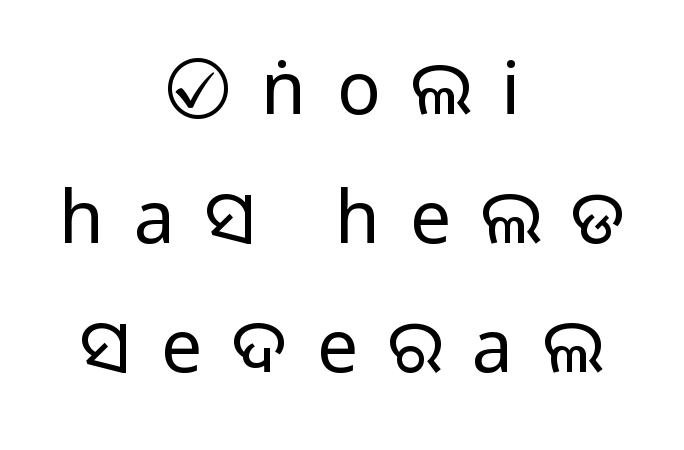
The image shows 73 px regular-weight sans-serif type, upright; set centered, line spacing 1.77x, unusually wide letter spacing (+0.41 em), not underlined; low stroke contrast and a large x-height.
